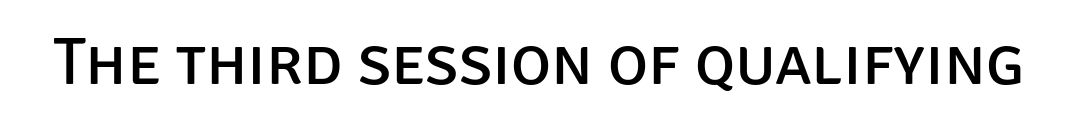
Quick note: not italic, upright. Type style note: lacks serifs. The passage shown is typed in a proportional face where columns would drift. This is not heavy type; no bold has been used. Plain, unruled lines of type.
